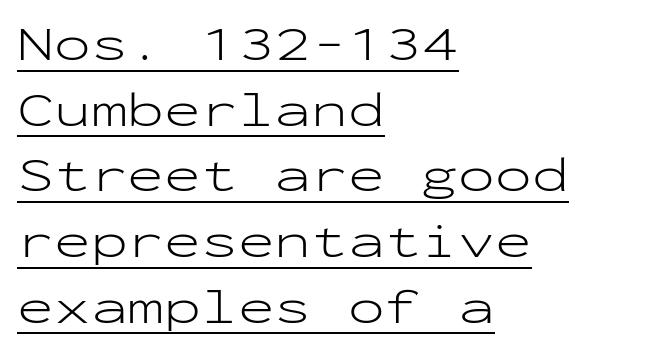
{"serif": "no", "italic": "no", "bold": "no", "weight": "light", "width": "wide", "stroke_contrast": "low", "x_height": "medium", "monospaced": "yes", "underline": "yes", "align": "left", "line_spacing": "normal", "line_spacing_ratio": 1.34, "letter_spacing": "normal", "letter_spacing_em": 0.0, "glyph_px": 49}
